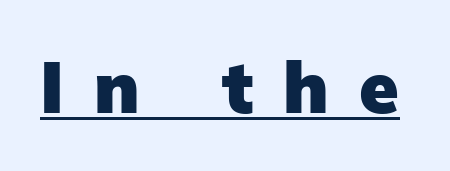
{"serif": "no", "italic": "no", "bold": "yes", "weight": "heavy", "width": "normal", "stroke_contrast": "low", "x_height": "medium", "monospaced": "no", "underline": "yes", "letter_spacing": "wide", "letter_spacing_em": 0.42, "glyph_px": 72}
